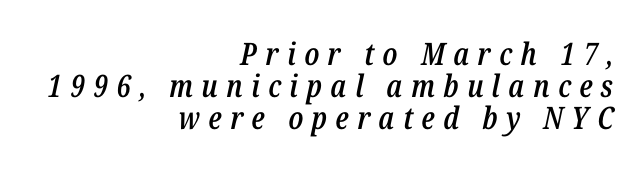
The image shows 31 px semibold, condensed type, italic (leaning right); set right-aligned, tight line spacing (1.04x), unusually wide letter spacing (+0.27 em), not underlined; low stroke contrast and a medium x-height.
